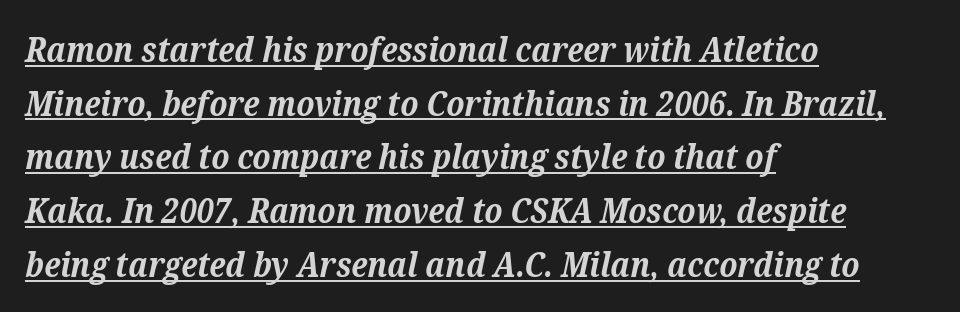
The image shows 34 px bold serif type, italic (leaning right); set left-aligned, normal line spacing (1.58x), normal letter spacing, underlined; medium stroke contrast and a medium x-height.
